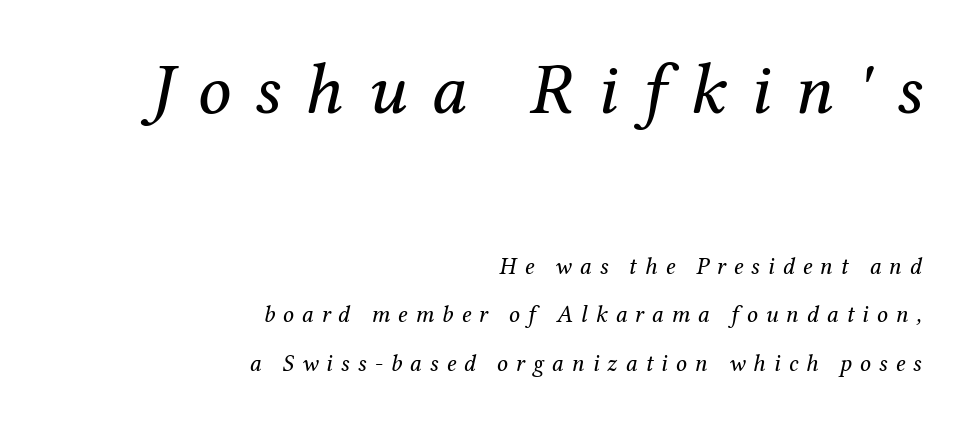
Reading down the block, your eye finds every line finishing at a fixed right position. The letterforms stand isolated, each surrounded by extra space. Compared with ordinary roman type, these characters are visibly tilted. Heft: none added — not bold. The more generous point size was reserved for the upper chunk.
